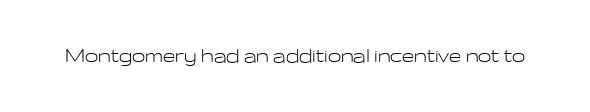
{"italic": "no", "bold": "no", "underline": "no", "letter_spacing": "normal", "letter_spacing_em": 0.0, "glyph_px": 24}
